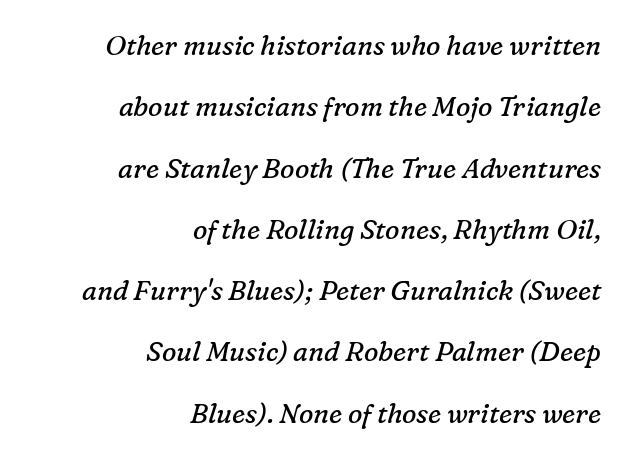
Stem width sits at or under what a default text font uses. In terms of posture, this sample is oblique. The space between consecutive lines is lavish. The horizontal fit of the characters is conventional and even. The setting favours the right margin, as signatures and pull-quotes sometimes do. Plain, unruled lines of type.
